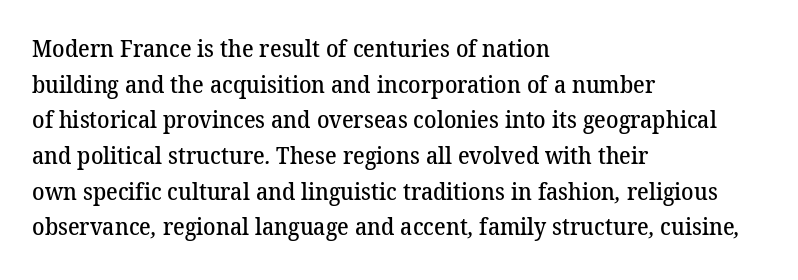
Which margin do the lines hug? The left one — the right edge is uneven. The rendering uses a moderate line-height, typical for paragraphs. Just letters on the line, the space beneath them empty. The letters sit at their default tracking, neither squeezed nor spread. Notice the strokes are somewhat thickened but not fully heavy: this is a semibold.
